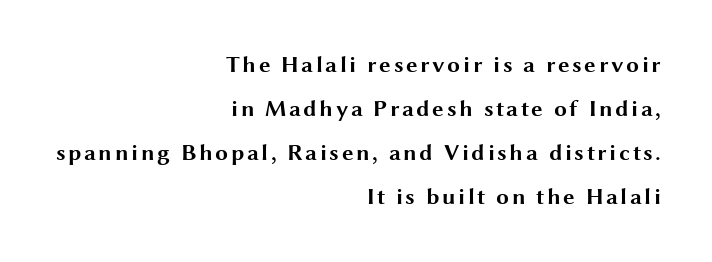
Q: Is the text bold? A: Yes.
Q: Is the text italic (slanted)? A: No, it is upright.
Q: Is the text underlined? A: No.
Q: How is the paragraph aligned? A: Right-aligned.
Q: Is the spacing between lines tight, normal or loose? A: Loose.
